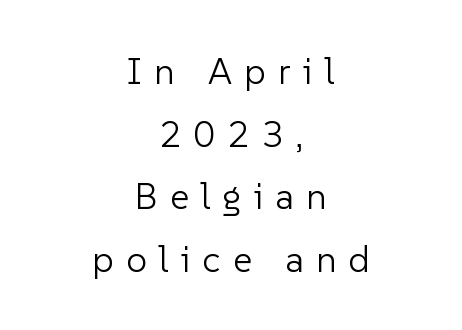
Q: Is the text bold? A: No.
Q: Is the text italic (slanted)? A: No, it is upright.
Q: Is the typeface a serif or a sans-serif typeface? A: Sans-serif.
Q: Is the text underlined? A: No.
Q: How is the paragraph aligned? A: Centered.
Q: Is the spacing between letters normal or unusually wide? A: Unusually wide.
Q: Is the spacing between lines tight, normal or loose? A: Normal.
Q: Width (condensed, normal, or wide)? A: Normal.
Q: Stroke contrast? A: Low.
Q: x-height? A: Medium.
Q: Monospaced? A: No.
